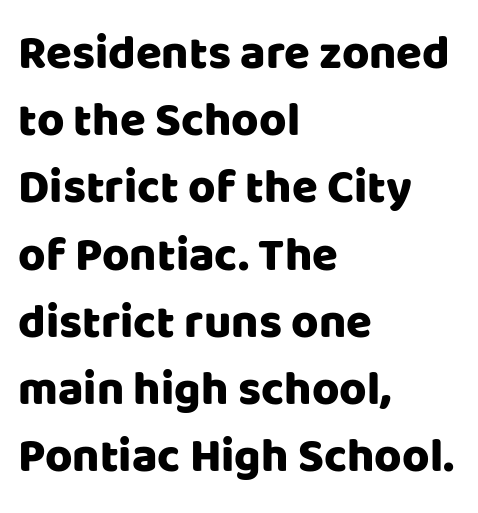
Italic: no, the glyphs are upright roman. Interline gaps are of average width in this sample. The line texture is even and compact thanks to regular tracking. Looks like regular typesetting: each glyph gets only the width it needs.
